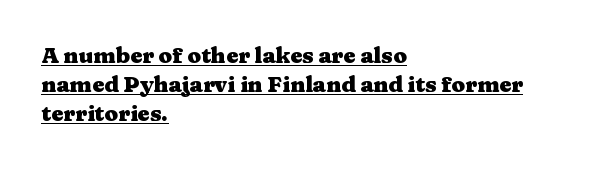
In terms of letterspacing, this is plain default setting. Regarding leading, the lines here are spaced in the standard way. These lines stack with their left ends in a neat column. Every character sits straight up, as roman type does. Has an underline been added? It has. On the weight axis this lands at bold, roughly 700.
